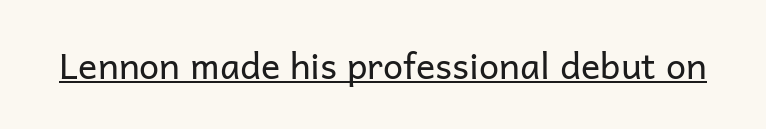
Looks like regular typesetting: each glyph gets only the width it needs. Unlike a traditional serif, this face leaves its strokes unadorned. Rendered with straight, roman letterforms. Underlining? Definitely there.
